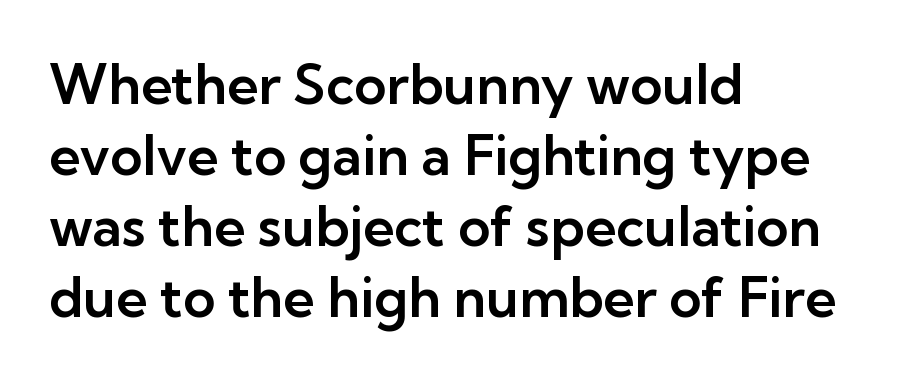
Spacing verdict: proportional, widths tailored to each character. The text was rendered using a sans face with plain stroke endings. The zone under the glyphs is completely vacant. Line starts are locked; line ends wander. Standard letterfit; no display-style spreading of the glyphs.
